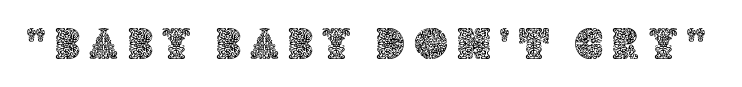
{"italic": "no", "width": "normal", "x_height": "large", "monospaced": "no", "underline": "no", "letter_spacing": "wide", "letter_spacing_em": 0.22, "glyph_px": 45}
